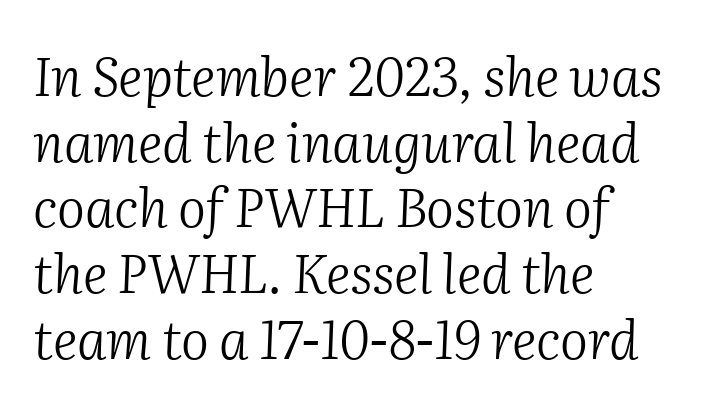
Default kerning and tracking; the words read as compact shapes. Notice how the passage keeps a crisp vertical edge on the left only. Quick note: underline off. The typography opts for an oblique posture over an upright one.
